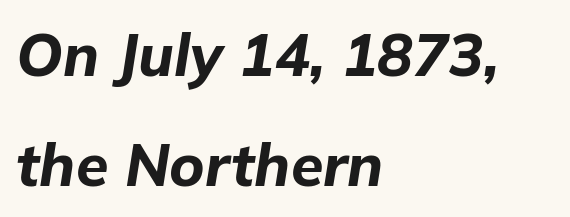
Q: Is the text bold? A: Yes.
Q: Is the text italic (slanted)? A: Yes, it leans right by about 9 degrees.
Q: Is the text underlined? A: No.
Q: How is the paragraph aligned? A: Left-aligned.
Q: Is the spacing between letters normal or unusually wide? A: Normal.
Q: Width (condensed, normal, or wide)? A: Normal.
Q: Stroke contrast? A: Low.
Q: x-height? A: Medium.
Q: Monospaced? A: No.
